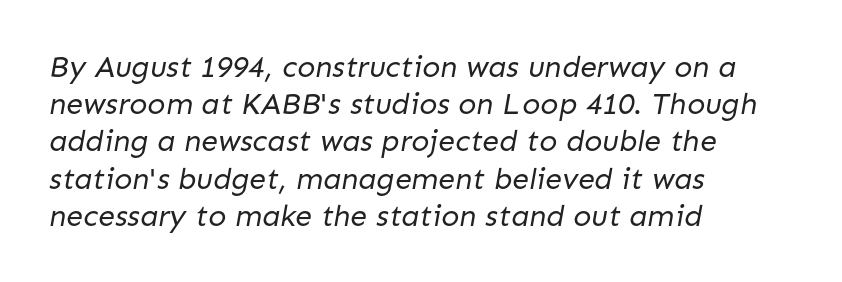
The image shows 30 px regular-weight sans-serif type; set left-aligned, line spacing 1.24x, normal letter spacing, not underlined; low stroke contrast and a medium x-height.
